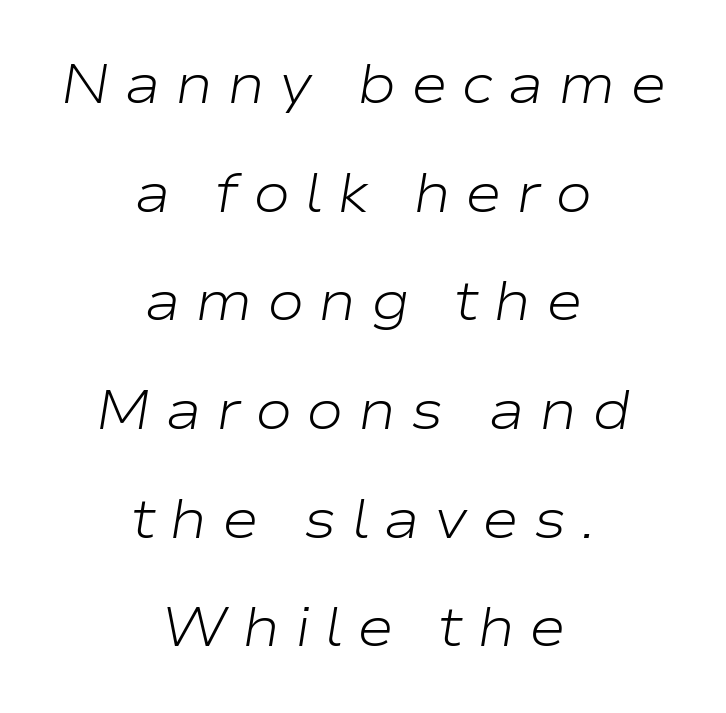
Honestly, there is no underline to notice here at all. These lines are rendered in a variable-pitch font. Letter spacing: wide. Quick note: italic. Ink coverage per letter is moderate at most.
